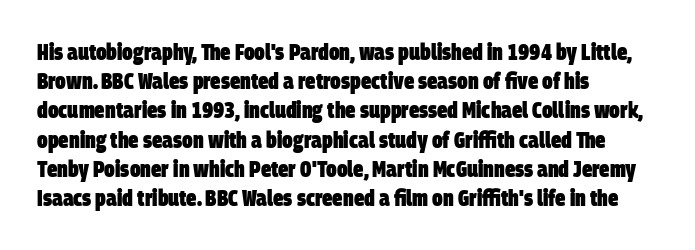
The image shows 23 px bold type; set left-aligned, normal line spacing (1.27x), normal letter spacing, not underlined.
